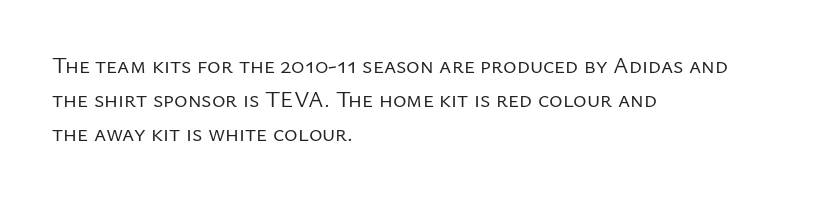
{"italic": "no", "bold": "no", "underline": "no", "align": "left", "line_spacing": "normal", "line_spacing_ratio": 1.47, "letter_spacing": "normal", "letter_spacing_em": 0.0, "glyph_px": 23}
